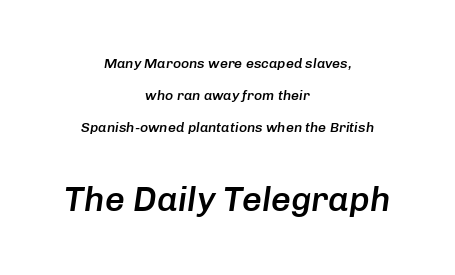
The image shows 35 px semibold type, italic (leaning right); set centered, loose line spacing (2.29x), normal letter spacing, not underlined; the second (bottom) block is 2.5x larger; low stroke contrast and a medium x-height.
